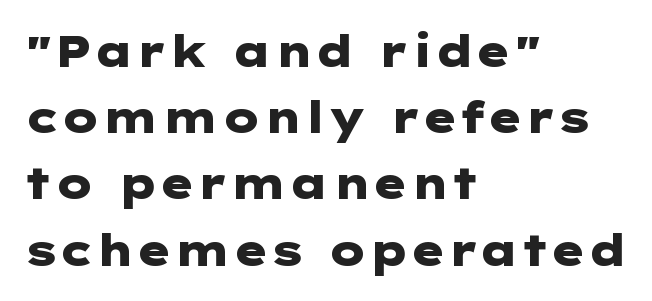
Q: Is the text bold? A: Yes.
Q: Is the text italic (slanted)? A: No, it is upright.
Q: Is the typeface a serif or a sans-serif typeface? A: Sans-serif.
Q: Is the text underlined? A: No.
Q: How is the paragraph aligned? A: Left-aligned.
Q: Is the spacing between letters normal or unusually wide? A: Normal.
Q: Is the spacing between lines tight, normal or loose? A: Normal.
Q: Width (condensed, normal, or wide)? A: Wide.
Q: Stroke contrast? A: Low.
Q: x-height? A: Medium.
